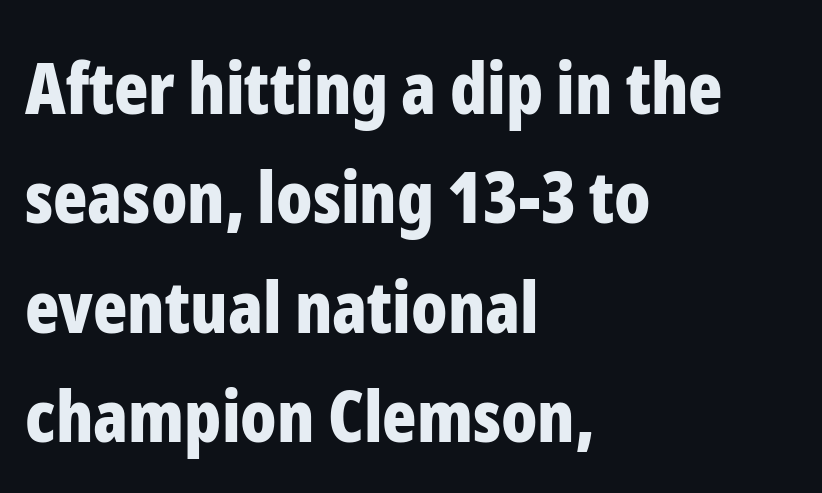
The specimen reads as upright at a glance. Observe the ordinary spacing: letters are neighbours, not strangers. A classic flush-left, rag-right setting is used for this passage. One glance says typical: line gaps are just what's usual. Is this a sans? Yes — the strokes have no serifs.
